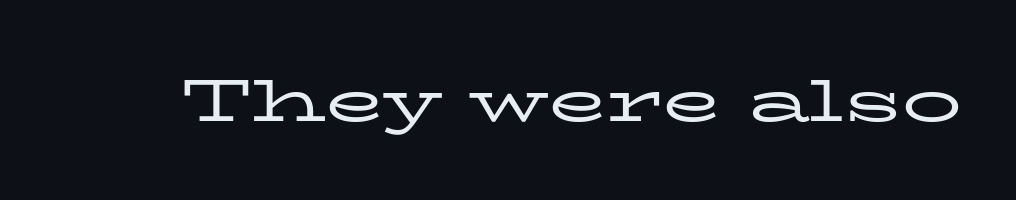
The image shows 60 px regular-weight, wide serif type, upright; set normal letter spacing, not underlined; low stroke contrast and a medium x-height.
